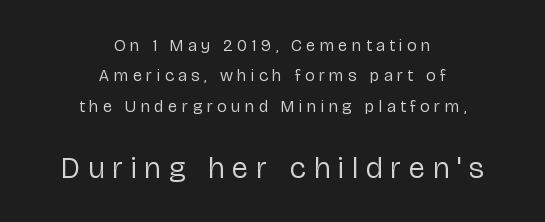
Q: Is the text bold? A: No.
Q: Is the text italic (slanted)? A: No, it is upright.
Q: Is the typeface a serif or a sans-serif typeface? A: Sans-serif.
Q: Is the text underlined? A: No.
Q: How is the paragraph aligned? A: Centered.
Q: Is the spacing between letters normal or unusually wide? A: Unusually wide.
Q: Which block of text is set in a larger size, the first (top) or the second (bottom)? A: The second (bottom) one.
Q: Width (condensed, normal, or wide)? A: Normal.
Q: Stroke contrast? A: Low.
Q: x-height? A: Medium.
Q: Monospaced? A: No.
